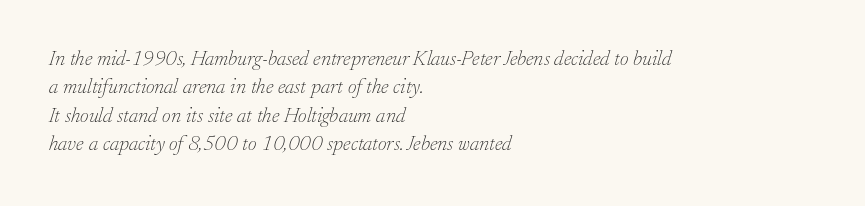
{"italic": "yes", "lean": "right", "slant_degrees": 17, "bold": "no", "underline": "no", "align": "left", "line_spacing": "normal", "line_spacing_ratio": 1.35, "letter_spacing": "normal", "letter_spacing_em": 0.0, "glyph_px": 21}
